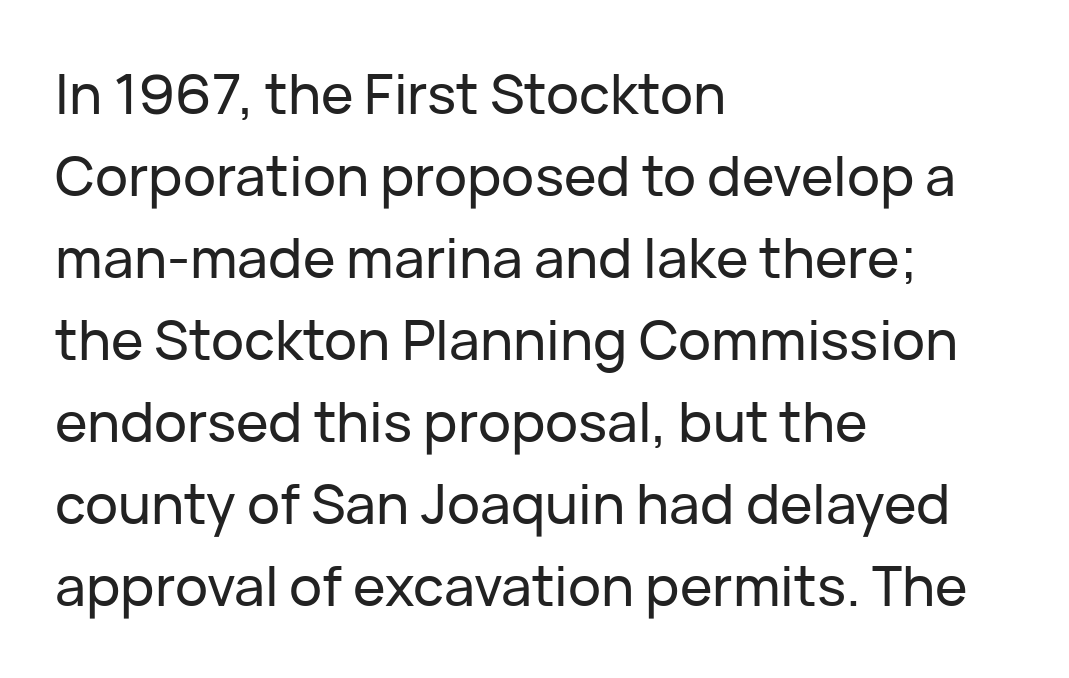
{"serif": "no", "italic": "no", "width": "normal", "stroke_contrast": "low", "x_height": "medium", "monospaced": "no", "underline": "no", "align": "left", "line_spacing": "normal", "line_spacing_ratio": 1.49, "letter_spacing": "normal", "letter_spacing_em": 0.0, "glyph_px": 55}
